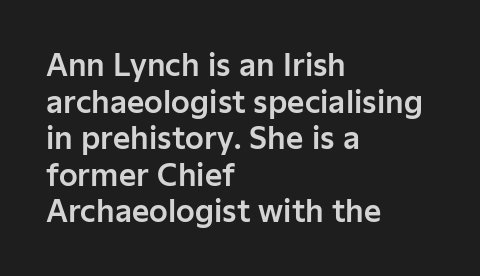
The image shows 30 px sans-serif type, upright; set left-aligned, line spacing 1.22x, normal letter spacing, not underlined; low stroke contrast and a medium x-height.
